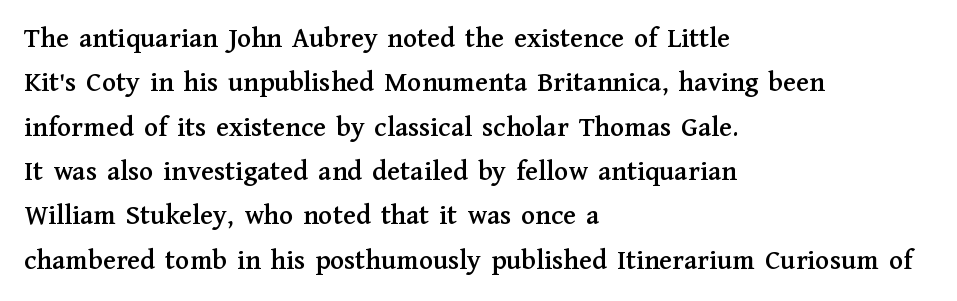
Q: Is the text italic (slanted)? A: No, it is upright.
Q: Is the typeface a serif or a sans-serif typeface? A: Serif.
Q: Is the text underlined? A: No.
Q: How is the paragraph aligned? A: Left-aligned.
Q: Is the spacing between letters normal or unusually wide? A: Normal.
Q: Is the spacing between lines tight, normal or loose? A: Normal.
Q: Width (condensed, normal, or wide)? A: Normal.
Q: Stroke contrast? A: Medium.
Q: x-height? A: Medium.
Q: Monospaced? A: No.
